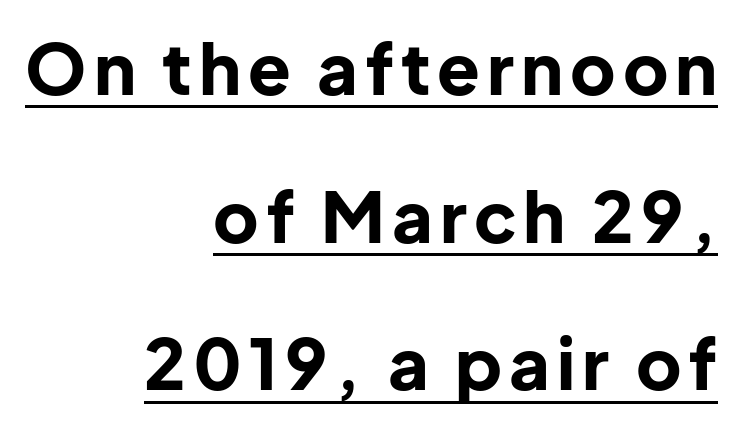
You can tell it's not italic because the verticals are truly vertical. Caption: lettering with a line underneath. This sample is right-justified, so line beginnings fall wherever the words allow. What's the leading like? Stretched, with rows far apart. Here the designer chose a conventional face with non-uniform glyph widths.
